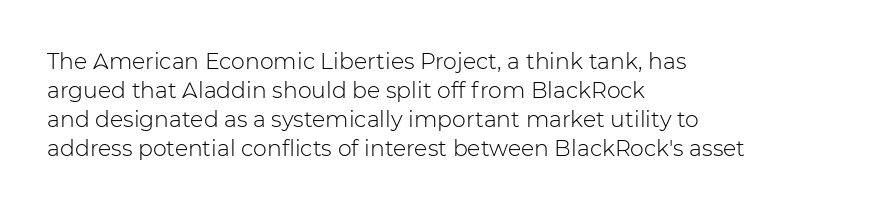
Tall strokes in this sample are plumb rather than angled. The passage shown has conventional tracking throughout. Every row of glyphs begins at an identical x-position on the left. A normal amount of white space separates one row of letters from the next. Type without underlining.
